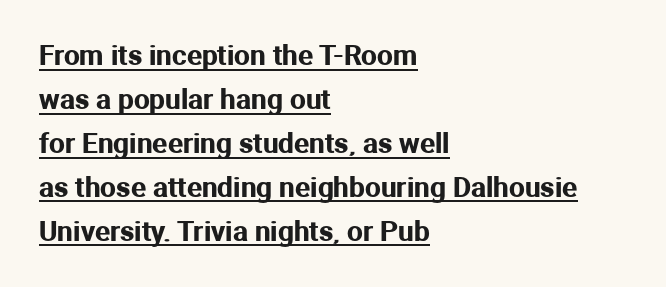
The image shows 28 px sans-serif type, upright; set left-aligned, normal line spacing (1.57x), normal letter spacing, underlined; medium stroke contrast and a medium x-height.
